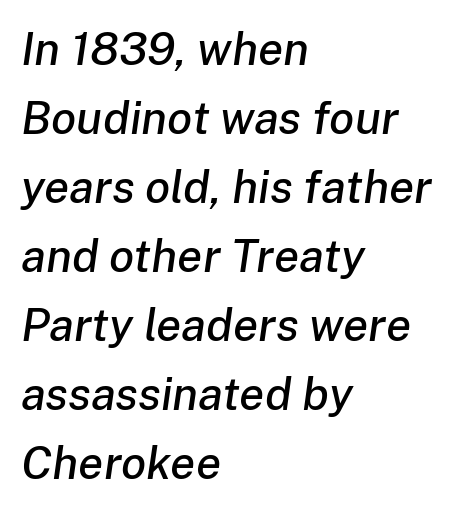
How would I describe the line gaps? Plain and ordinary. Underlining? Definitely not there. Short note: letters normally spaced. The rendering applies a slant to the glyphs. These lines are rendered in a variable-pitch font.
